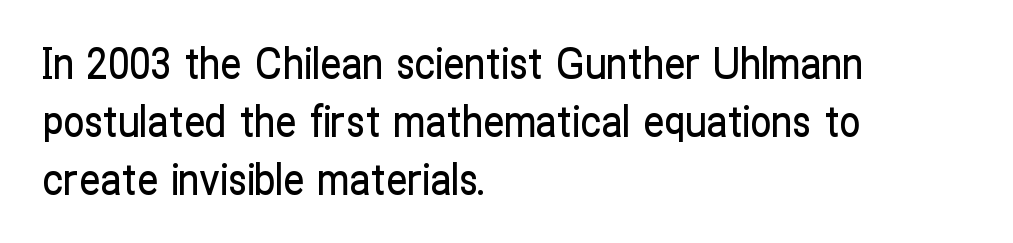
Q: Is the text italic (slanted)? A: No, it is upright.
Q: Is the typeface a serif or a sans-serif typeface? A: Sans-serif.
Q: Is the text underlined? A: No.
Q: How is the paragraph aligned? A: Left-aligned.
Q: Is the spacing between letters normal or unusually wide? A: Normal.
Q: Is the spacing between lines tight, normal or loose? A: Normal.
Q: Width (condensed, normal, or wide)? A: Condensed.
Q: Stroke contrast? A: Low.
Q: x-height? A: Medium.
Q: Monospaced? A: No.
